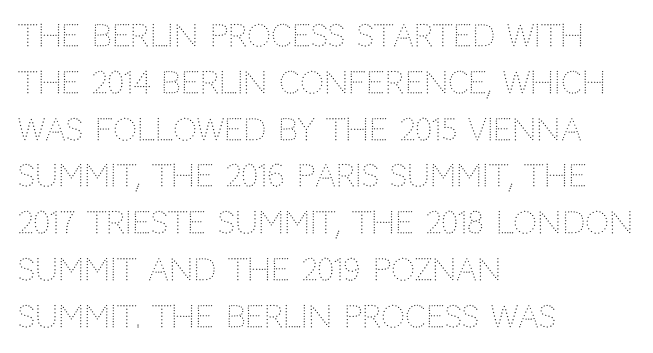
{"serif": "no", "italic": "no", "bold": "no", "weight": "light", "width": "normal", "stroke_contrast": "low", "x_height": "large", "monospaced": "no", "underline": "no", "align": "left", "line_spacing": "normal", "line_spacing_ratio": 1.56, "letter_spacing": "normal", "letter_spacing_em": 0.0, "glyph_px": 30}
